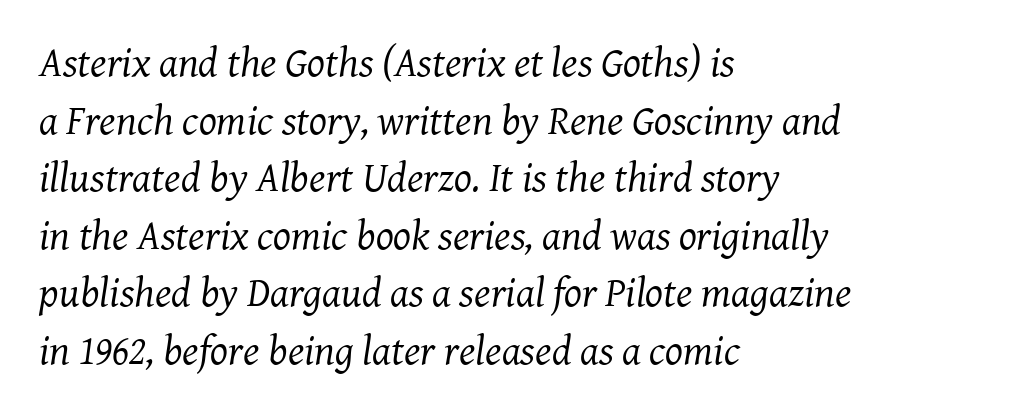
Observe the serifs anchoring each vertical stroke in this sample. Do the characters align in a grid? No, the font is proportional. Layout note: lines flush left. Underline: absent. Letters have the restrained weight of plain body copy at most.
